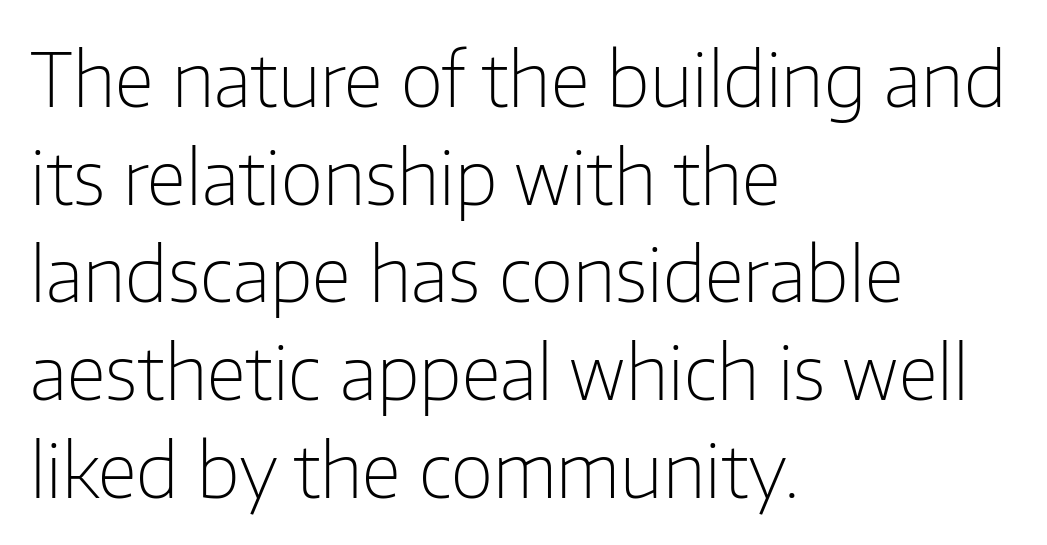
The image shows 74 px light sans-serif type, upright; set left-aligned, normal line spacing (1.32x), normal letter spacing, not underlined; low stroke contrast and a medium x-height.
